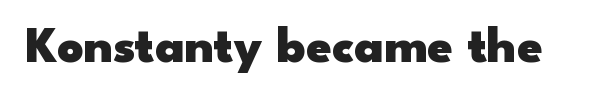
Q: Is the text bold? A: Yes.
Q: Is the text italic (slanted)? A: No, it is upright.
Q: Is the typeface a serif or a sans-serif typeface? A: Sans-serif.
Q: Is the text underlined? A: No.
Q: Is the spacing between letters normal or unusually wide? A: Normal.
Q: Width (condensed, normal, or wide)? A: Wide.
Q: Stroke contrast? A: Low.
Q: x-height? A: Small.
Q: Monospaced? A: No.
